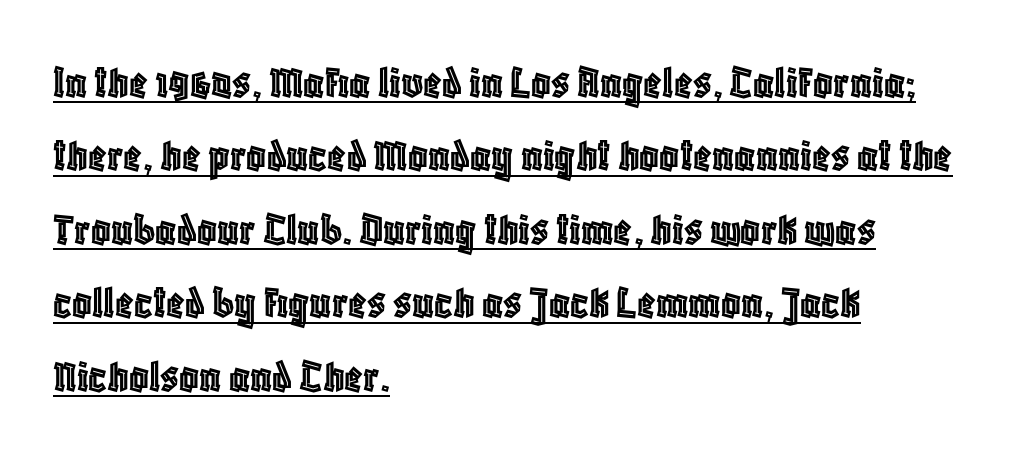
{"italic": "no", "width": "condensed", "x_height": "large", "monospaced": "no", "underline": "yes", "align": "left", "line_spacing": "normal", "line_spacing_ratio": 1.53, "letter_spacing": "normal", "letter_spacing_em": 0.0, "glyph_px": 48}
